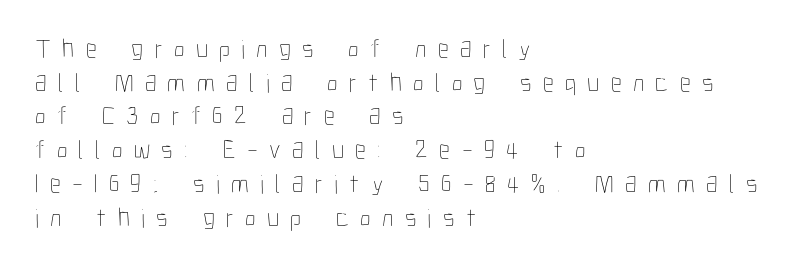
Rendered with straight, roman letterforms. The passage shown has open, widely tracked lettering throughout. Evenly set lines give the paragraph a standard silhouette. Caption: face not bold, strokes unweighted. Descender tails drop into unmarked territory.
